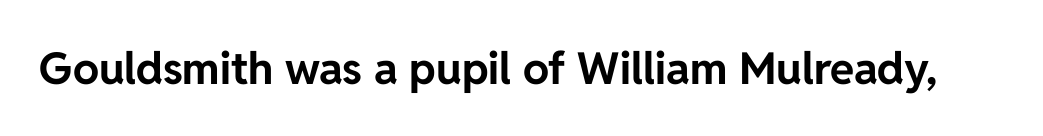
{"serif": "no", "italic": "no", "bold": "yes", "weight": "bold", "width": "normal", "stroke_contrast": "low", "x_height": "medium", "monospaced": "no", "underline": "no", "letter_spacing": "normal", "letter_spacing_em": 0.0, "glyph_px": 44}
